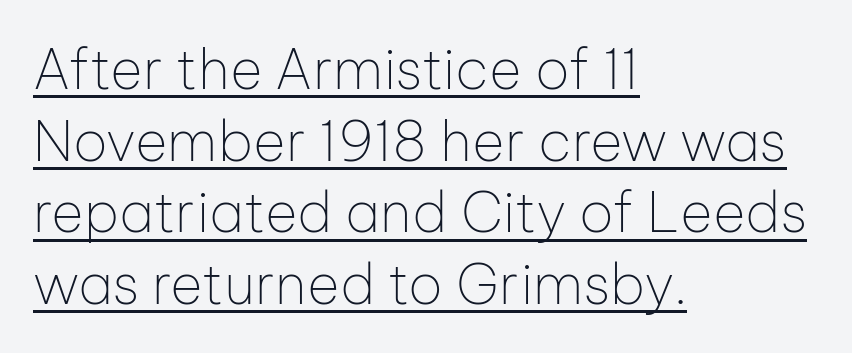
Q: Is the text bold? A: No.
Q: Is the text italic (slanted)? A: No, it is upright.
Q: Is the typeface a serif or a sans-serif typeface? A: Sans-serif.
Q: Is the text underlined? A: Yes.
Q: How is the paragraph aligned? A: Left-aligned.
Q: Is the spacing between letters normal or unusually wide? A: Normal.
Q: Is the spacing between lines tight, normal or loose? A: Normal.
Q: Width (condensed, normal, or wide)? A: Normal.
Q: Stroke contrast? A: Low.
Q: x-height? A: Medium.
Q: Monospaced? A: No.
